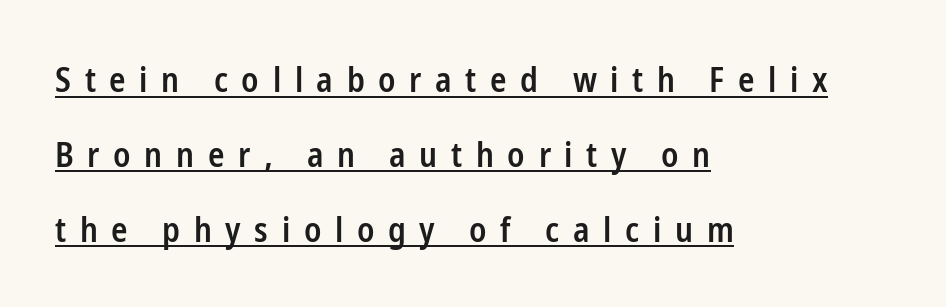
Here the designer chose a conventional face with non-uniform glyph widths. The tracking reads as deliberately expanded to a designer's eye. This is sans-serif lettering, the kind often seen on screens and signage. Upright lettering throughout.
